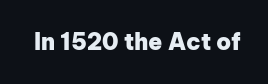
Notice how thick the strokes are: this is what a full bold looks like. In terms of letterspacing, this is plain default setting. The specimen omits any rule beneath the text block's lines. The lettering stays uniformly vertical, giving the passage a roman look.
